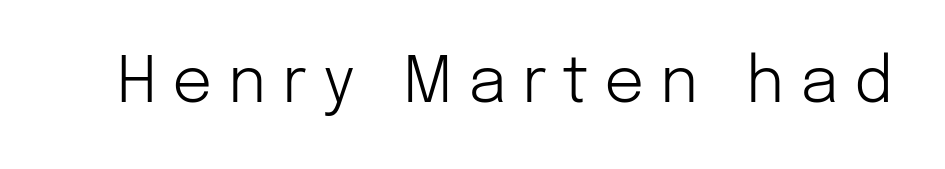
{"serif": "no", "italic": "no", "bold": "no", "weight": "light", "width": "normal", "stroke_contrast": "low", "x_height": "medium", "monospaced": "no", "underline": "no", "letter_spacing": "wide", "letter_spacing_em": 0.25, "glyph_px": 63}
